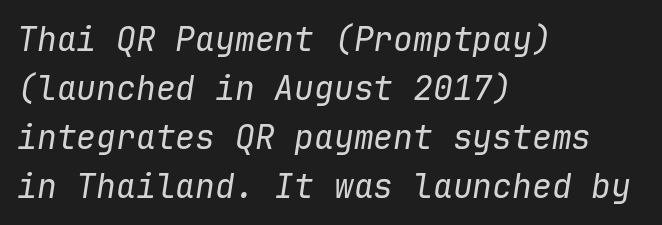
{"italic": "yes", "lean": "right", "slant_degrees": 9, "bold": "no", "weight": "regular", "width": "normal", "stroke_contrast": "low", "x_height": "medium", "monospaced": "yes", "underline": "no", "align": "left", "line_spacing": "normal", "line_spacing_ratio": 1.48, "letter_spacing": "normal", "letter_spacing_em": 0.0, "glyph_px": 33}
